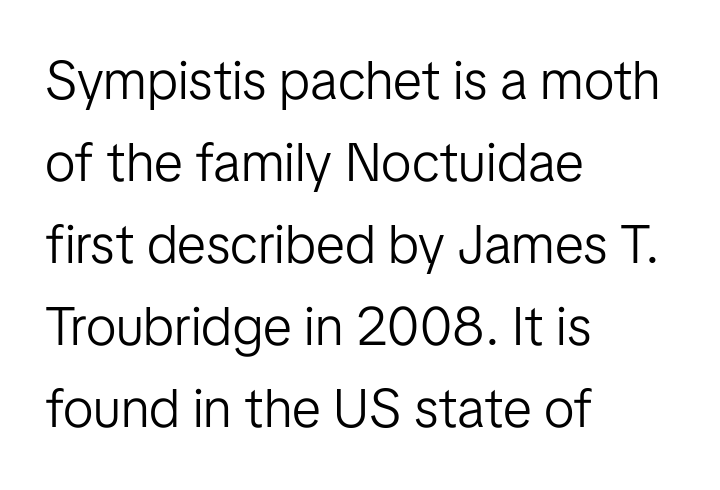
Students, observe: this is what conventionally led text looks like. Reading down the block, your eye returns to a fixed left position each line. Words appear dense and cohesive because spacing is normal. Posture: straight, roman, zero tilt. Has an underline been added? It has not.
